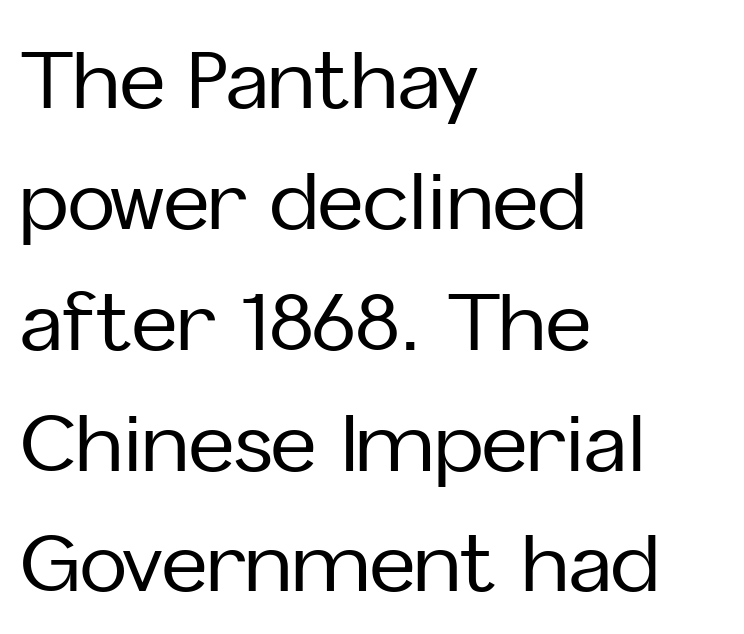
The image shows 79 px sans-serif type, upright; set left-aligned, normal line spacing (1.53x), normal letter spacing, not underlined; low stroke contrast and a medium x-height.
